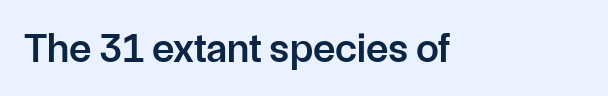
Nothing unusual about the tracking: characters are spaced as the font intends. Italic: no, the glyphs are upright roman. The specimen omits any rule beneath the text block's lines. On the weight axis this lands at semibold, roughly 600. Here the designer chose a conventional face with non-uniform glyph widths. The letters carry no serifs — their stems end cleanly without finishing strokes.
